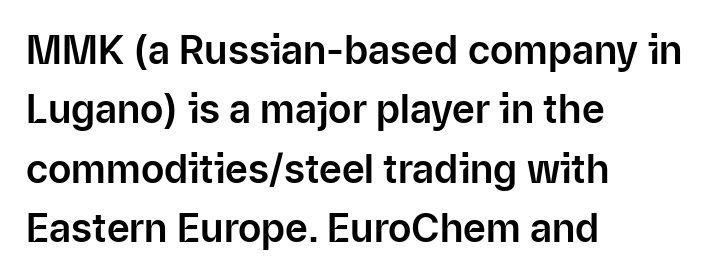
{"serif": "no", "italic": "no", "width": "normal", "stroke_contrast": "low", "x_height": "medium", "monospaced": "no", "underline": "no", "align": "left", "line_spacing": "normal", "line_spacing_ratio": 1.52, "letter_spacing": "normal", "letter_spacing_em": 0.0, "glyph_px": 39}
